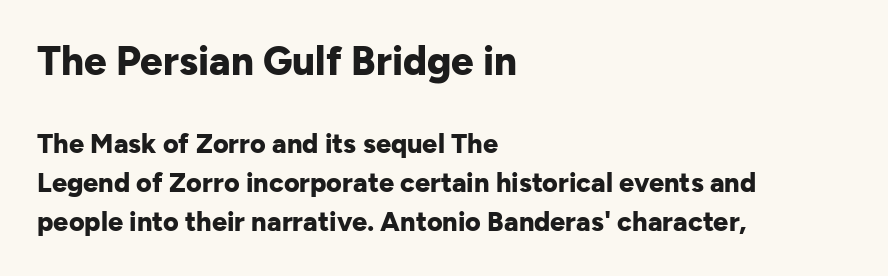
Q: Is the text bold? A: Yes.
Q: Is the text italic (slanted)? A: No, it is upright.
Q: Is the typeface a serif or a sans-serif typeface? A: Sans-serif.
Q: Is the text underlined? A: No.
Q: How is the paragraph aligned? A: Left-aligned.
Q: Is the spacing between letters normal or unusually wide? A: Normal.
Q: Is the spacing between lines tight, normal or loose? A: Normal.
Q: Which block of text is set in a larger size, the first (top) or the second (bottom)? A: The first (top) one.
Q: Width (condensed, normal, or wide)? A: Normal.
Q: Stroke contrast? A: Low.
Q: x-height? A: Medium.
Q: Monospaced? A: No.
